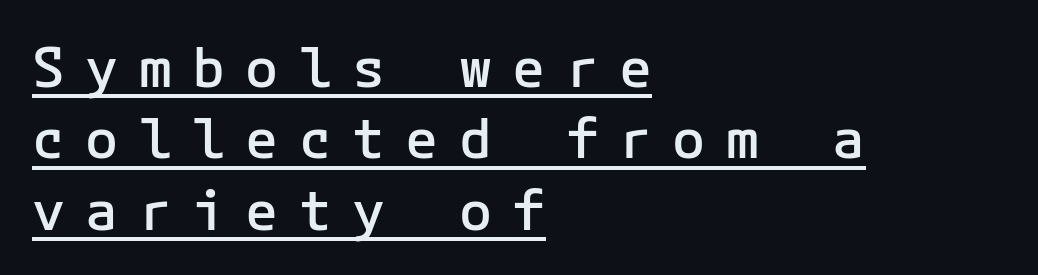
{"serif": "no", "italic": "no", "bold": "semi", "weight": "semibold", "width": "normal", "stroke_contrast": "low", "x_height": "medium", "underline": "yes", "align": "left", "line_spacing": "normal", "line_spacing_ratio": 1.3, "letter_spacing": "wide", "letter_spacing_em": 0.37, "glyph_px": 55}
